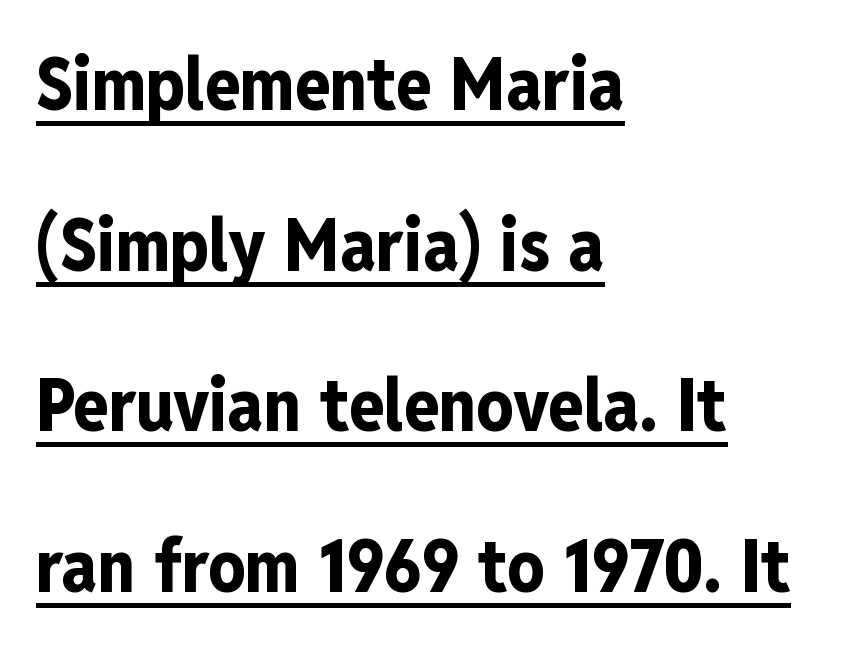
The image shows 73 px bold, condensed sans-serif type, upright; set left-aligned, loose line spacing (2.2x), normal letter spacing, underlined; low stroke contrast and a medium x-height.
